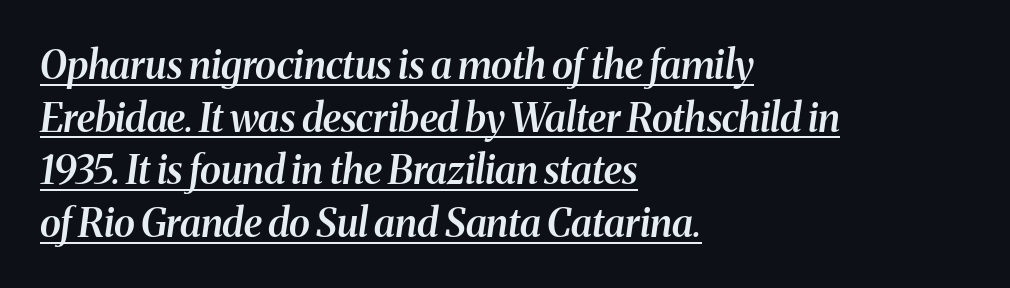
Q: Is the text bold? A: Semi-bold.
Q: Is the text italic (slanted)? A: Yes, it leans right by about 8 degrees.
Q: Is the typeface a serif or a sans-serif typeface? A: Serif.
Q: Is the text underlined? A: Yes.
Q: How is the paragraph aligned? A: Left-aligned.
Q: Is the spacing between letters normal or unusually wide? A: Normal.
Q: Is the spacing between lines tight, normal or loose? A: Normal.
Q: Width (condensed, normal, or wide)? A: Normal.
Q: Stroke contrast? A: Medium.
Q: x-height? A: Medium.
Q: Monospaced? A: No.
